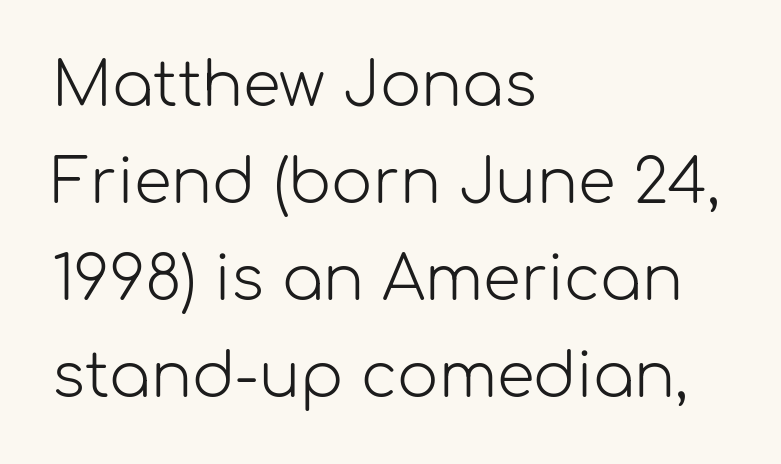
Q: Is the text bold? A: No.
Q: Is the text italic (slanted)? A: No, it is upright.
Q: Is the typeface a serif or a sans-serif typeface? A: Sans-serif.
Q: Is the text underlined? A: No.
Q: How is the paragraph aligned? A: Left-aligned.
Q: Is the spacing between letters normal or unusually wide? A: Normal.
Q: Is the spacing between lines tight, normal or loose? A: Normal.
Q: Width (condensed, normal, or wide)? A: Normal.
Q: Stroke contrast? A: Low.
Q: x-height? A: Medium.
Q: Monospaced? A: No.
